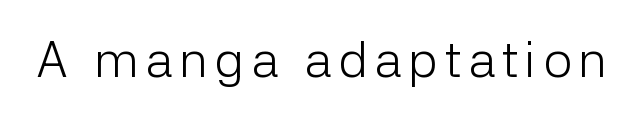
Is this a heavy cut? Hardly; it is regular or lighter. Think of a printed novel: that variable character pitch is what you see here. Descenders are the only things crossing below the line. The lettering holds an erect, upright posture throughout. To sum up the face: it is a sans, with no serifs.
